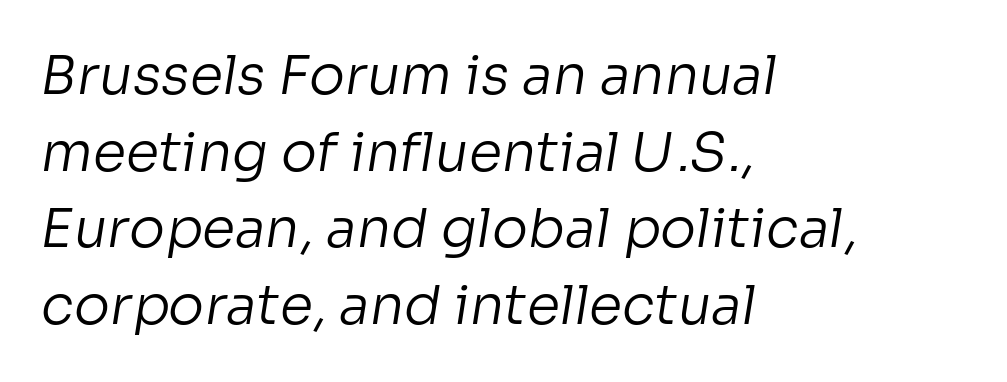
The characters display no serif detailing; their extremities are plain. Layout note: lines flush left. No chunkiness to these letters — they're not bold. Each letter keeps its own natural width here, so spacing adapts to shape. Plain, unruled lines of type. Characters follow at the spacing the type designer built in.
